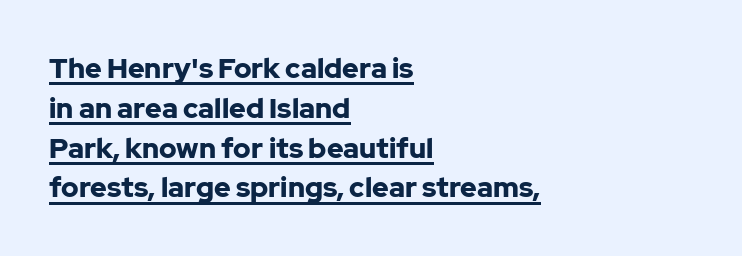
Q: Is the text bold? A: Yes.
Q: Is the text italic (slanted)? A: No, it is upright.
Q: Is the typeface a serif or a sans-serif typeface? A: Sans-serif.
Q: Is the text underlined? A: Yes.
Q: How is the paragraph aligned? A: Left-aligned.
Q: Is the spacing between letters normal or unusually wide? A: Normal.
Q: Is the spacing between lines tight, normal or loose? A: Normal.
Q: Width (condensed, normal, or wide)? A: Normal.
Q: Stroke contrast? A: Low.
Q: x-height? A: Medium.
Q: Monospaced? A: No.
